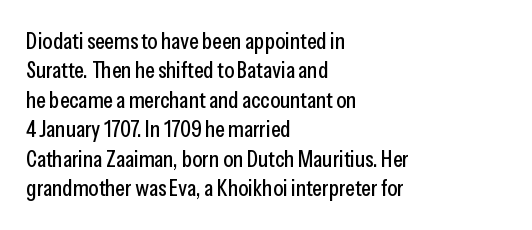
The image shows 23 px text type, upright; set left-aligned, normal line spacing (1.28x), normal letter spacing, not underlined.
